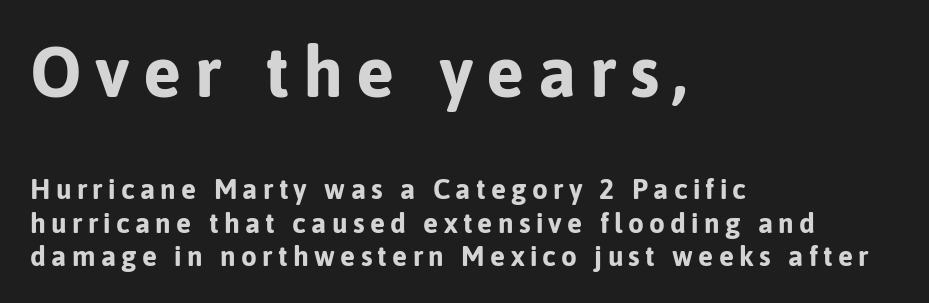
{"serif": "no", "italic": "no", "bold": "yes", "weight": "bold", "width": "normal", "stroke_contrast": "low", "x_height": "medium", "monospaced": "no", "underline": "no", "align": "left", "line_spacing_ratio": 1.2, "larger_block": "first", "size_ratio": 2.54, "glyph_px": 71}
